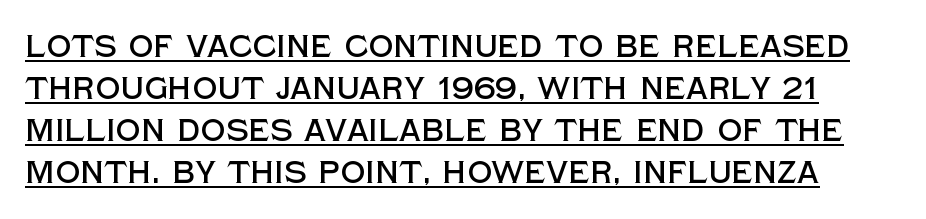
{"serif": "no", "italic": "no", "width": "normal", "x_height": "large", "monospaced": "no", "underline": "yes", "line_spacing": "normal", "line_spacing_ratio": 1.35, "letter_spacing": "normal", "letter_spacing_em": 0.0, "glyph_px": 31}
